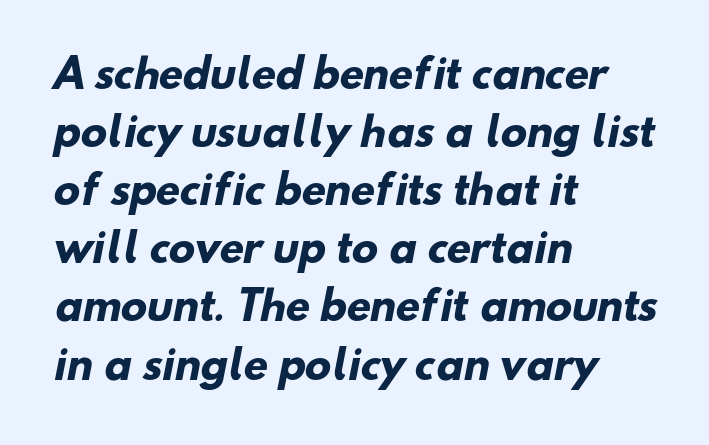
Q: Is the text bold? A: Yes.
Q: Is the typeface a serif or a sans-serif typeface? A: Sans-serif.
Q: Is the text underlined? A: No.
Q: How is the paragraph aligned? A: Left-aligned.
Q: Is the spacing between letters normal or unusually wide? A: Normal.
Q: Is the spacing between lines tight, normal or loose? A: Normal.
Q: Width (condensed, normal, or wide)? A: Normal.
Q: Stroke contrast? A: Low.
Q: x-height? A: Small.
Q: Monospaced? A: No.
